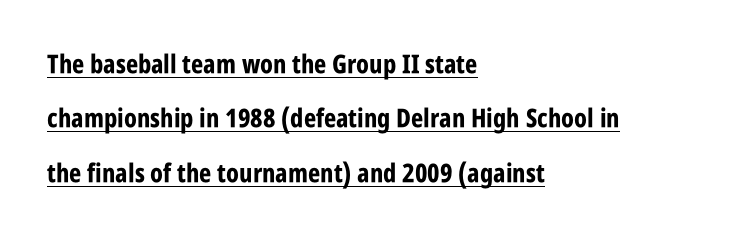
It's the straight-up-and-down kind of type. Characters follow at the spacing the type designer built in. Leading is clearly above the norm, producing a sparse column. The passage is arranged the way most books set body copy — flush left. Notice how a bar underscores the lettering throughout.
